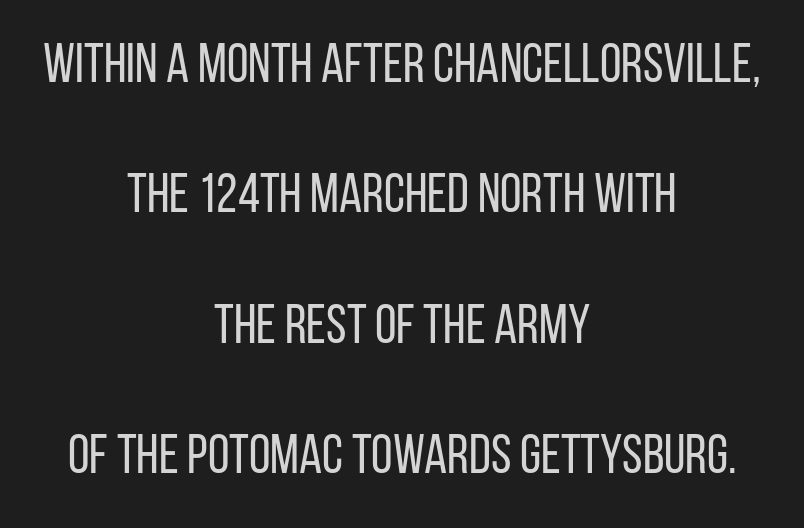
Q: Is the text bold? A: No.
Q: Is the text italic (slanted)? A: No, it is upright.
Q: Is the typeface a serif or a sans-serif typeface? A: Sans-serif.
Q: Is the text underlined? A: No.
Q: How is the paragraph aligned? A: Centered.
Q: Is the spacing between letters normal or unusually wide? A: Normal.
Q: Is the spacing between lines tight, normal or loose? A: Loose.
Q: Width (condensed, normal, or wide)? A: Condensed.
Q: Stroke contrast? A: Low.
Q: x-height? A: Large.
Q: Monospaced? A: No.
